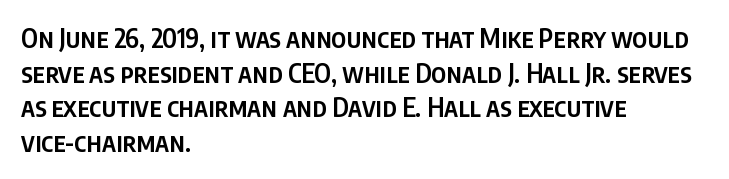
The glyphs have the mass of a demibold cut, below bold. Is the letter spacing exaggerated? No — it looks like the ordinary default. Which margin do the lines hug? The left one — the right edge is uneven. The rows are spaced the way most documents space them. Style check: upright. Has an underline been added? It has not.
